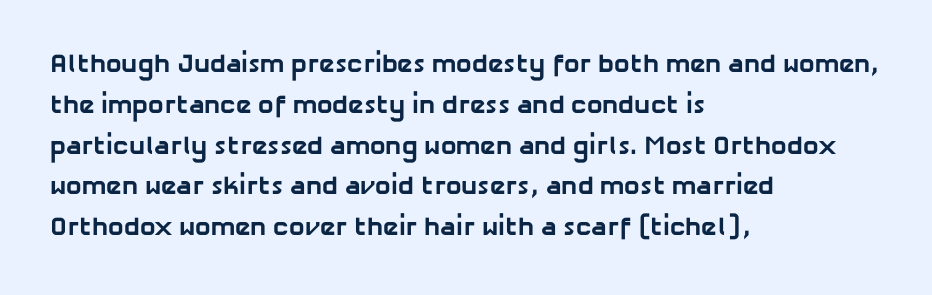
Plain, unruled lines of type. The passage shown has conventional tracking throughout. The paragraph has a hard left edge and a soft right edge. These lines sit exactly where default settings would place them. These lines carry a lot of weight — the face is fully bold.
